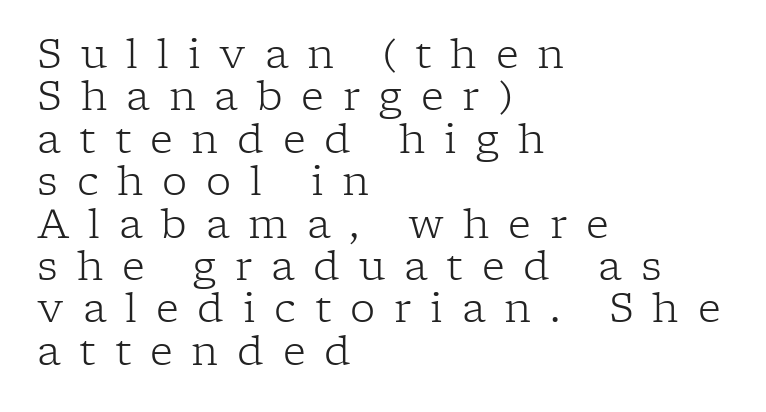
{"serif": "yes", "italic": "no", "bold": "no", "weight": "light", "width": "normal", "stroke_contrast": "low", "x_height": "medium", "monospaced": "no", "underline": "no", "align": "left", "line_spacing": "tight", "line_spacing_ratio": 1.06, "letter_spacing": "wide", "letter_spacing_em": 0.47, "glyph_px": 40}
